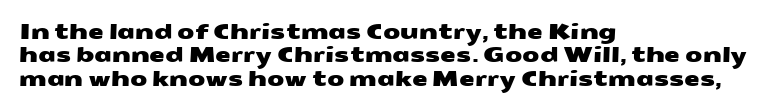
Q: Is the text underlined? A: No.
Q: How is the paragraph aligned? A: Left-aligned.
Q: Is the spacing between letters normal or unusually wide? A: Normal.
